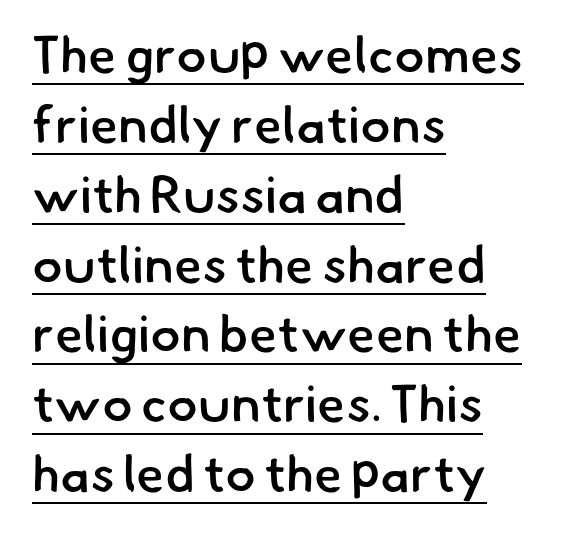
The specimen includes a rule beneath the text block's lines. Leading: standard. To sum up the face: it is a sans, with no serifs. Line beginnings align vertically; line endings do not. Do the characters align in a grid? No, the font is proportional.
